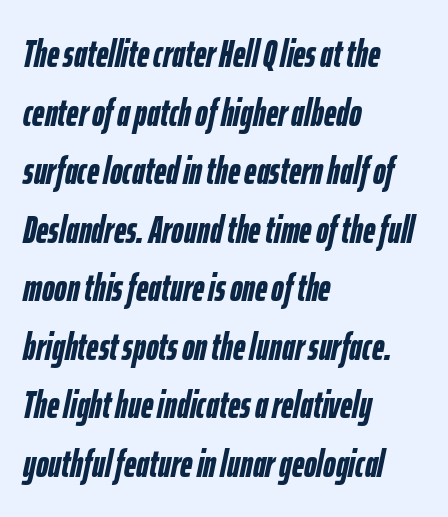
{"italic": "yes", "lean": "right", "slant_degrees": 12, "bold": "yes", "weight": "semibold", "width": "condensed", "stroke_contrast": "low", "x_height": "medium", "monospaced": "no", "underline": "no", "align": "left", "line_spacing": "normal", "line_spacing_ratio": 1.54, "letter_spacing": "normal", "letter_spacing_em": 0.0, "glyph_px": 38}
